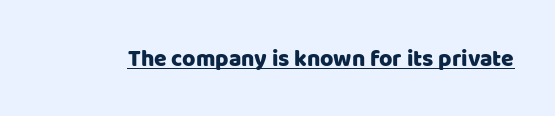
{"italic": "no", "underline": "yes", "letter_spacing": "normal", "letter_spacing_em": 0.0, "glyph_px": 23}
